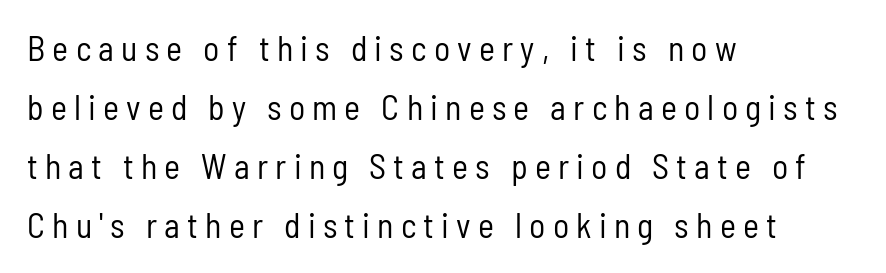
Q: Is the text bold? A: No.
Q: Is the text italic (slanted)? A: No, it is upright.
Q: Is the typeface a serif or a sans-serif typeface? A: Sans-serif.
Q: Is the text underlined? A: No.
Q: How is the paragraph aligned? A: Left-aligned.
Q: Is the spacing between letters normal or unusually wide? A: Unusually wide.
Q: Width (condensed, normal, or wide)? A: Condensed.
Q: Stroke contrast? A: Low.
Q: x-height? A: Medium.
Q: Monospaced? A: No.
